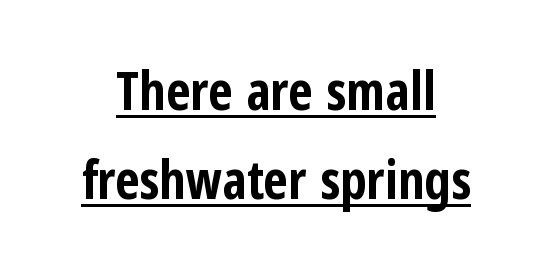
Q: Is the text bold? A: Yes.
Q: Is the text italic (slanted)? A: No, it is upright.
Q: Is the typeface a serif or a sans-serif typeface? A: Sans-serif.
Q: Is the text underlined? A: Yes.
Q: Is the spacing between letters normal or unusually wide? A: Normal.
Q: Is the spacing between lines tight, normal or loose? A: Normal.
Q: Width (condensed, normal, or wide)? A: Condensed.
Q: Stroke contrast? A: Low.
Q: x-height? A: Medium.
Q: Monospaced? A: No.
